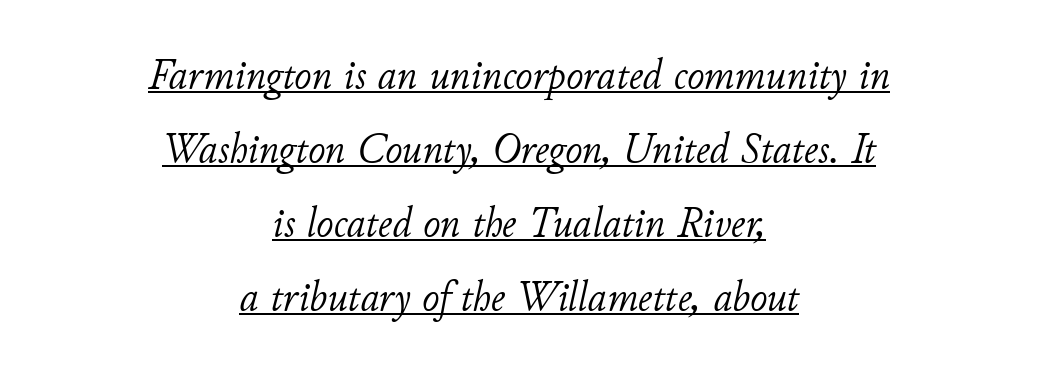
Q: Is the text bold? A: No.
Q: Is the text italic (slanted)? A: Yes, it leans right by about 11 degrees.
Q: Is the text underlined? A: Yes.
Q: How is the paragraph aligned? A: Centered.
Q: Is the spacing between letters normal or unusually wide? A: Normal.
Q: Width (condensed, normal, or wide)? A: Normal.
Q: Stroke contrast? A: Low.
Q: x-height? A: Small.
Q: Monospaced? A: No.
